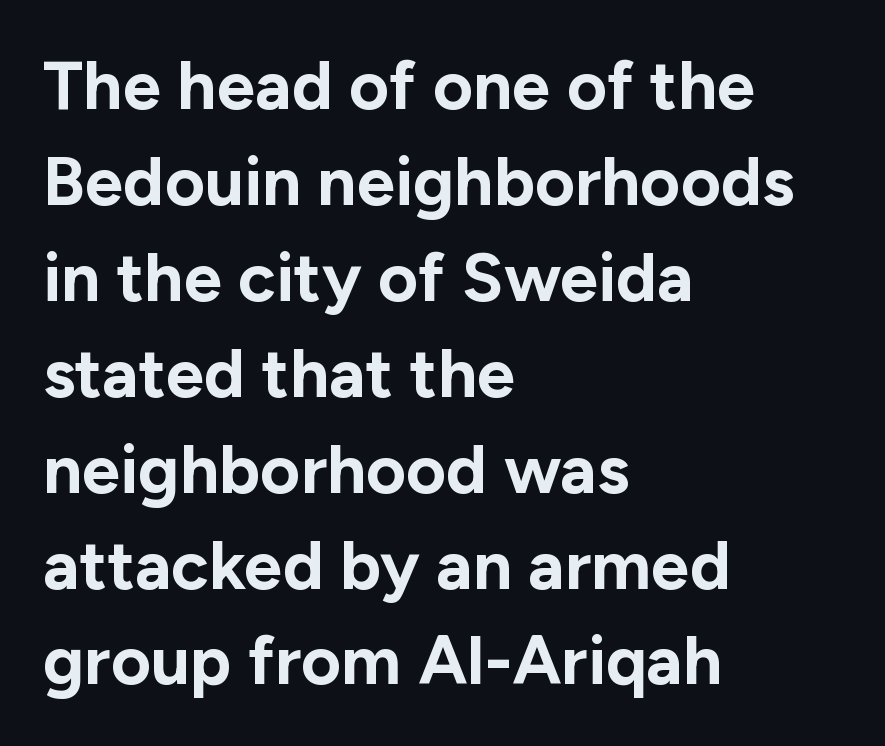
The image shows 69 px bold sans-serif type, upright; set left-aligned, normal line spacing (1.39x), normal letter spacing, not underlined; low stroke contrast and a medium x-height.
